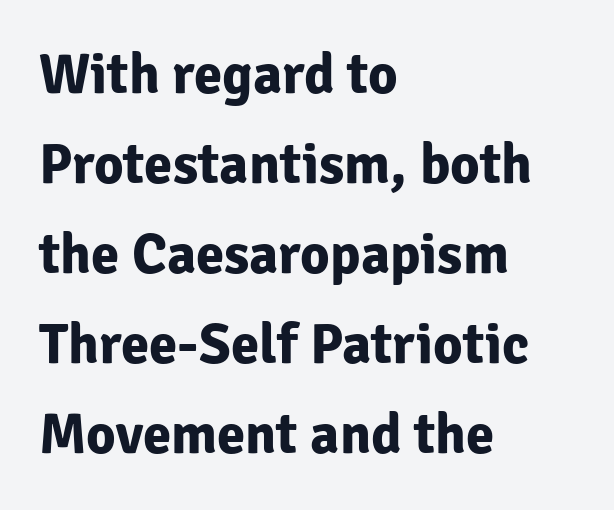
{"serif": "no", "italic": "no", "bold": "yes", "weight": "bold", "width": "normal", "stroke_contrast": "low", "x_height": "medium", "monospaced": "no", "underline": "no", "align": "left", "line_spacing": "normal", "line_spacing_ratio": 1.58, "letter_spacing": "normal", "letter_spacing_em": 0.0, "glyph_px": 57}
